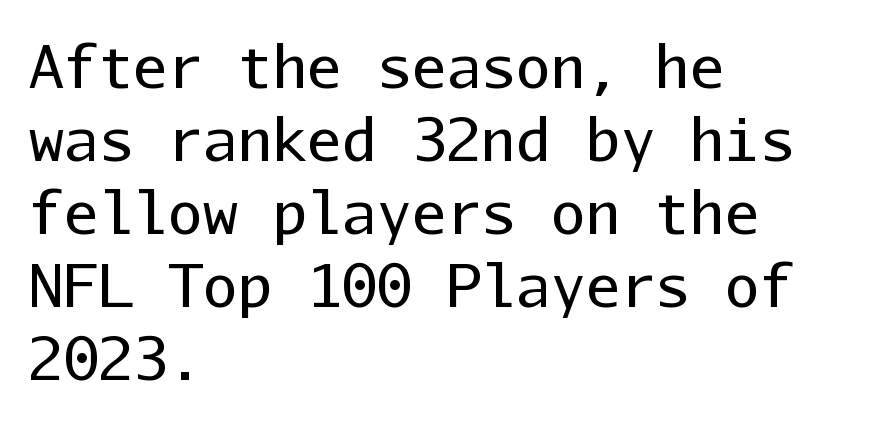
{"serif": "no", "italic": "no", "bold": "no", "weight": "regular", "width": "normal", "stroke_contrast": "low", "x_height": "medium", "monospaced": "yes", "underline": "no", "align": "left", "line_spacing": "normal", "line_spacing_ratio": 1.26, "letter_spacing": "normal", "letter_spacing_em": 0.0, "glyph_px": 58}
